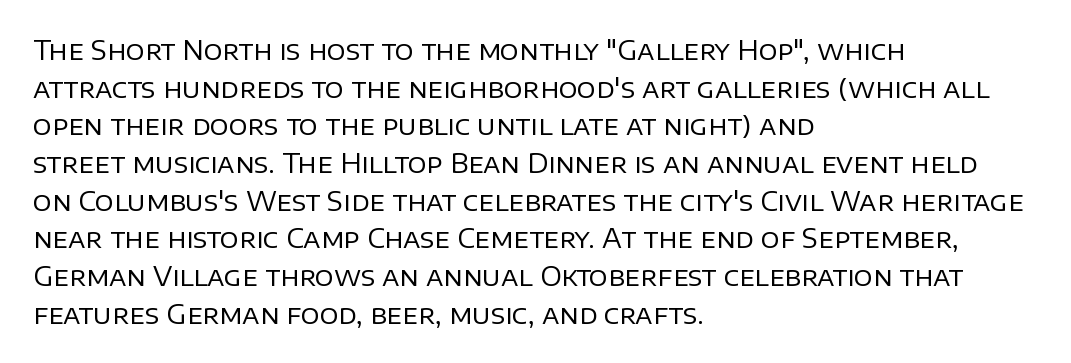
{"italic": "no", "bold": "no", "underline": "no", "align": "left", "line_spacing": "normal", "line_spacing_ratio": 1.45, "letter_spacing": "normal", "letter_spacing_em": 0.0, "glyph_px": 26}
